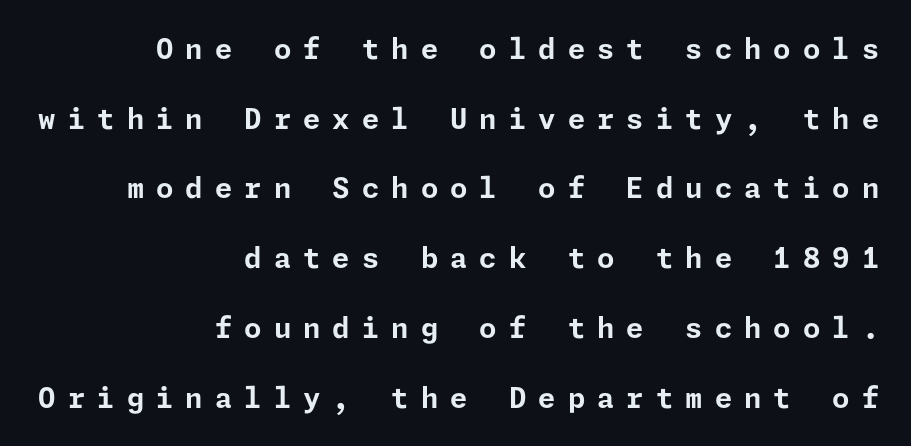
The image shows 28 px bold sans-serif type, upright; set right-aligned, loose line spacing (2.49x), unusually wide letter spacing (+0.43 em), not underlined; low stroke contrast and a medium x-height.
